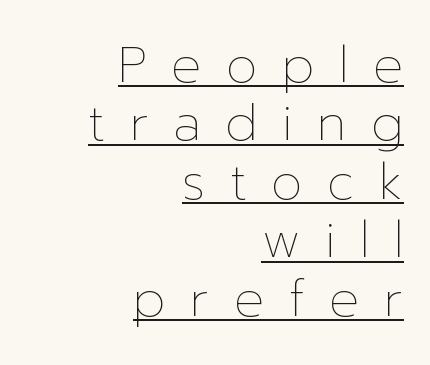
The characters are drawn with everyday or finer stroke widths. The tracking jumps out immediately: characters are airy and widely separated. The typesetter has applied underlining to the passage shown. The face used here is proportionally spaced, like ordinary book or web type. This sample is right-justified, so line beginnings fall wherever the words allow.
